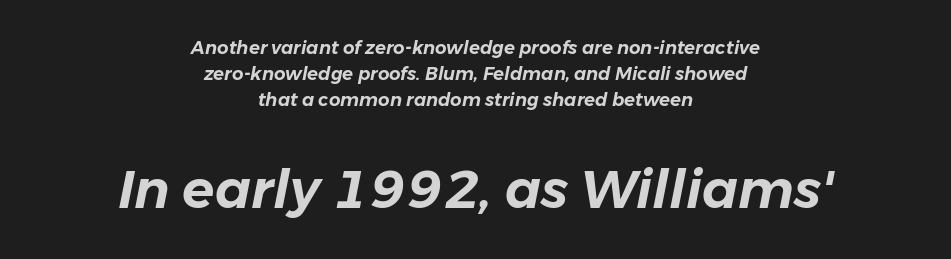
The foot of each line stays bare and open. This sample uses an oblique cut, with every glyph tilted off the vertical. This sample has the flowing, uneven cadence of proportional lettering. The following chunk of copy outweighs the initial chunk in type size. A typesetter would call this leading conventional body-copy spacing. Does extra space separate the letters? No, they use regular spacing.
